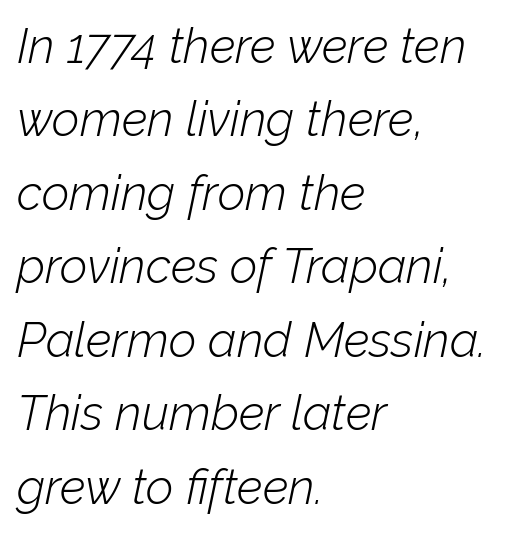
Q: Is the text bold? A: No.
Q: Is the text italic (slanted)? A: Yes, it leans right by about 12 degrees.
Q: Is the text underlined? A: No.
Q: How is the paragraph aligned? A: Left-aligned.
Q: Is the spacing between letters normal or unusually wide? A: Normal.
Q: Is the spacing between lines tight, normal or loose? A: Normal.
Q: Width (condensed, normal, or wide)? A: Normal.
Q: Stroke contrast? A: Low.
Q: x-height? A: Medium.
Q: Monospaced? A: No.
